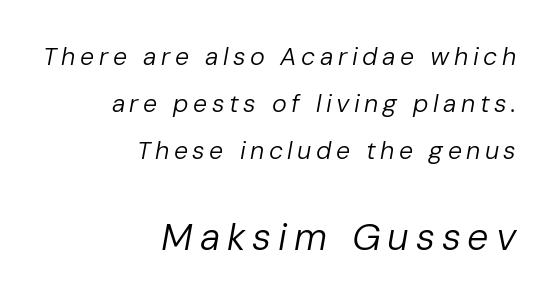
The glyphs are unaccompanied by any horizontal stroke below them. This layout puts the modest block above and the oversized block below. Yep, that's italic — everything's leaning. Line ends are locked; line starts wander.
